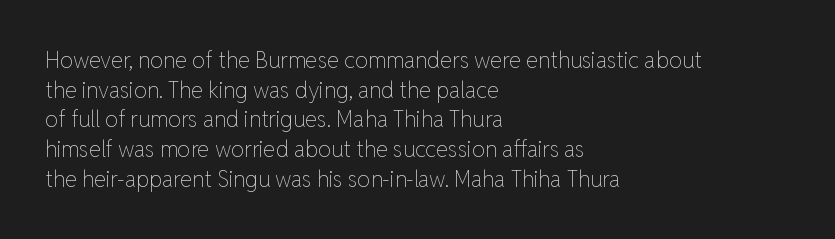
Q: Is the text bold? A: No.
Q: Is the text italic (slanted)? A: No, it is upright.
Q: Is the text underlined? A: No.
Q: How is the paragraph aligned? A: Left-aligned.
Q: Is the spacing between letters normal or unusually wide? A: Normal.
Q: Is the spacing between lines tight, normal or loose? A: Normal.
